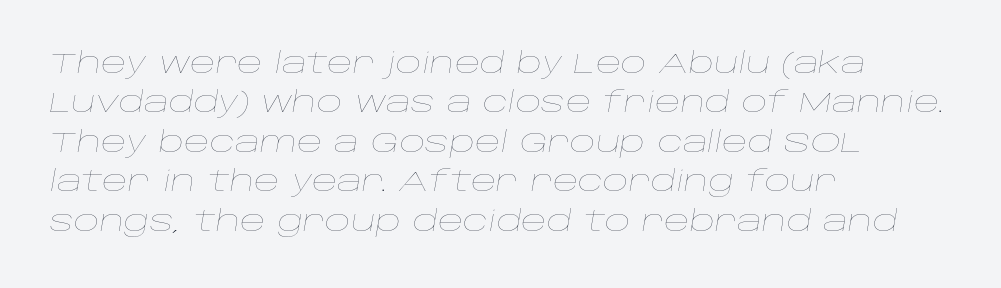
{"italic": "yes", "lean": "right", "slant_degrees": 10, "bold": "no", "weight": "thin", "width": "wide", "stroke_contrast": "low", "x_height": "large", "monospaced": "no", "underline": "no", "align": "left", "line_spacing": "normal", "line_spacing_ratio": 1.41, "letter_spacing": "normal", "letter_spacing_em": 0.0, "glyph_px": 28}
